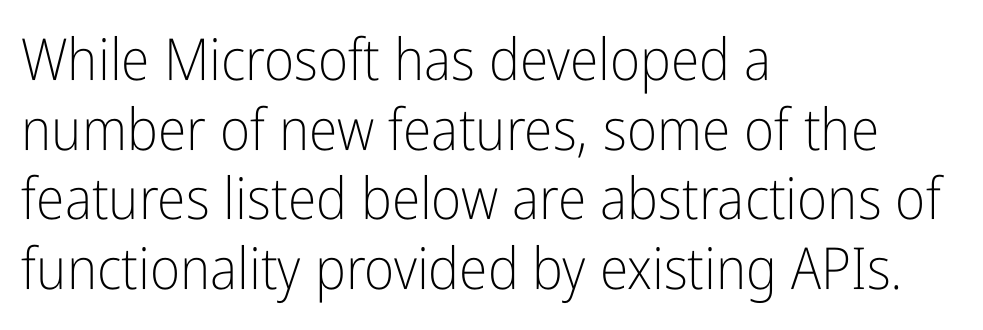
{"serif": "no", "italic": "no", "bold": "no", "weight": "light", "width": "condensed", "stroke_contrast": "low", "x_height": "medium", "monospaced": "no", "underline": "no", "align": "left", "line_spacing_ratio": 1.2, "letter_spacing": "normal", "letter_spacing_em": 0.0, "glyph_px": 58}
